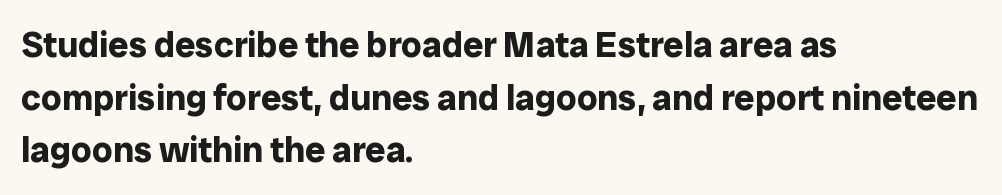
{"serif": "no", "italic": "no", "bold": "yes", "weight": "bold", "width": "normal", "stroke_contrast": "low", "x_height": "medium", "monospaced": "no", "underline": "no", "align": "left", "line_spacing": "normal", "line_spacing_ratio": 1.46, "letter_spacing": "normal", "letter_spacing_em": 0.0, "glyph_px": 36}
